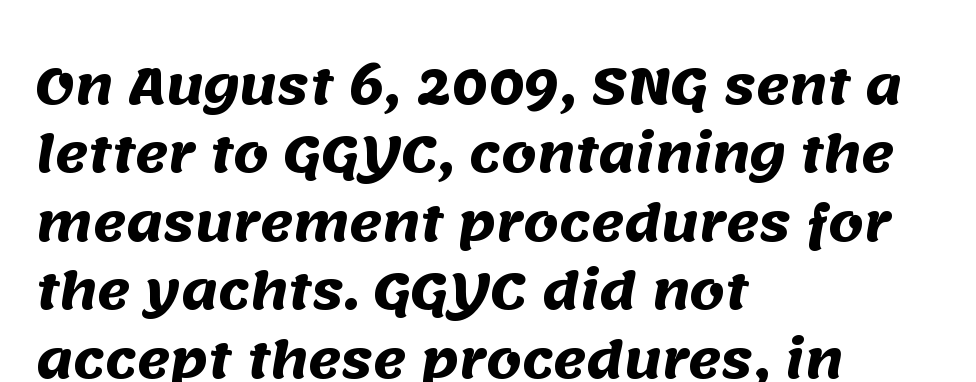
Q: Is the text bold? A: Yes.
Q: Is the typeface a serif or a sans-serif typeface? A: Sans-serif.
Q: Is the text underlined? A: No.
Q: How is the paragraph aligned? A: Left-aligned.
Q: Is the spacing between letters normal or unusually wide? A: Normal.
Q: Is the spacing between lines tight, normal or loose? A: Normal.
Q: Width (condensed, normal, or wide)? A: Normal.
Q: Stroke contrast? A: Medium.
Q: x-height? A: Large.
Q: Monospaced? A: No.
